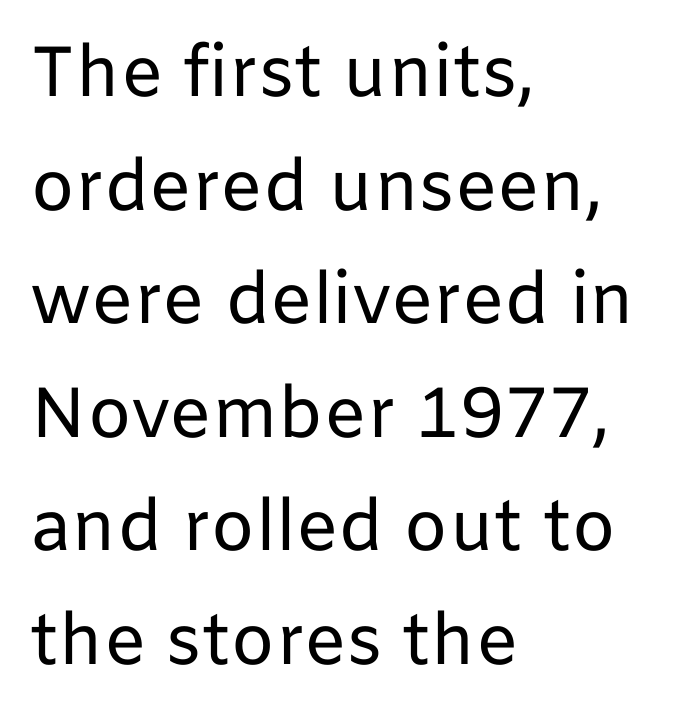
{"serif": "no", "italic": "no", "bold": "no", "weight": "regular", "width": "normal", "stroke_contrast": "low", "x_height": "medium", "monospaced": "no", "underline": "no", "align": "left", "line_spacing": "normal", "line_spacing_ratio": 1.6, "letter_spacing": "normal", "letter_spacing_em": 0.0, "glyph_px": 71}
